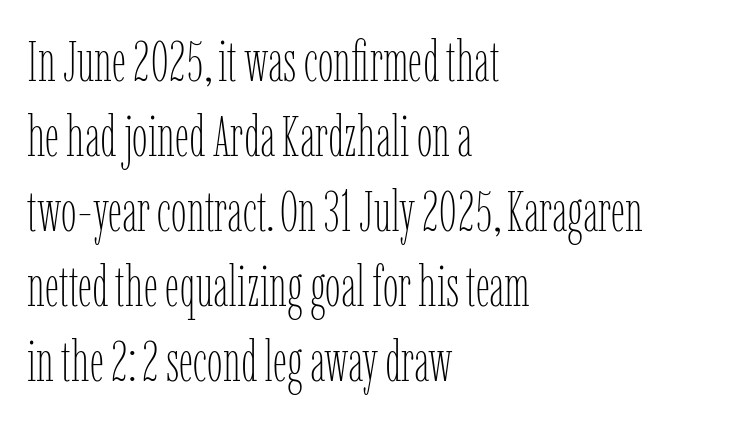
Q: Is the text bold? A: No.
Q: Is the text italic (slanted)? A: No, it is upright.
Q: Is the text underlined? A: No.
Q: How is the paragraph aligned? A: Left-aligned.
Q: Is the spacing between letters normal or unusually wide? A: Normal.
Q: Is the spacing between lines tight, normal or loose? A: Normal.
Q: Width (condensed, normal, or wide)? A: Condensed.
Q: Stroke contrast? A: Low.
Q: x-height? A: Medium.
Q: Monospaced? A: No.
